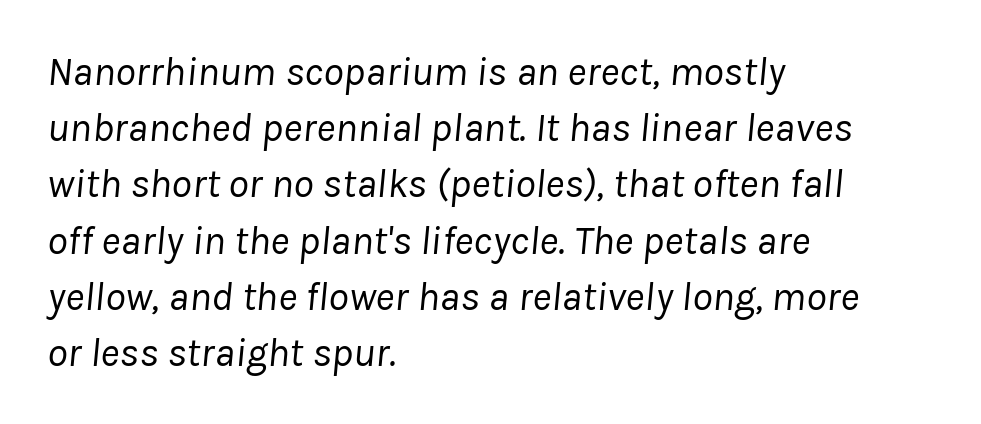
{"italic": "yes", "lean": "right", "slant_degrees": 8, "bold": "no", "weight": "regular", "width": "normal", "stroke_contrast": "low", "x_height": "medium", "monospaced": "no", "underline": "no", "align": "left", "line_spacing": "normal", "line_spacing_ratio": 1.37, "letter_spacing": "normal", "letter_spacing_em": 0.0, "glyph_px": 41}
